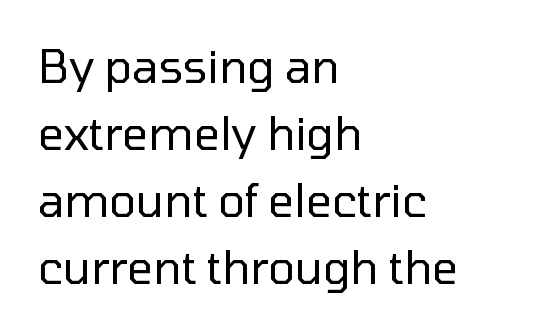
Interline gaps are of average width in this sample. These lines are rendered in a variable-pitch font. Nope, no serifs anywhere on these letters. No letter is thick-stroked: the sample isn't bold. Nothing unusual about the tracking: characters are spaced as the font intends. The lines in this sample share a left origin and differ only in where they stop.
